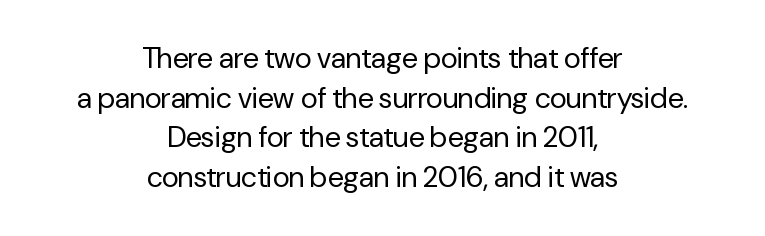
Q: Is the text bold? A: No.
Q: Is the text italic (slanted)? A: No, it is upright.
Q: Is the typeface a serif or a sans-serif typeface? A: Sans-serif.
Q: Is the text underlined? A: No.
Q: How is the paragraph aligned? A: Centered.
Q: Is the spacing between letters normal or unusually wide? A: Normal.
Q: Is the spacing between lines tight, normal or loose? A: Normal.
Q: Width (condensed, normal, or wide)? A: Normal.
Q: Stroke contrast? A: Low.
Q: x-height? A: Medium.
Q: Monospaced? A: No.
